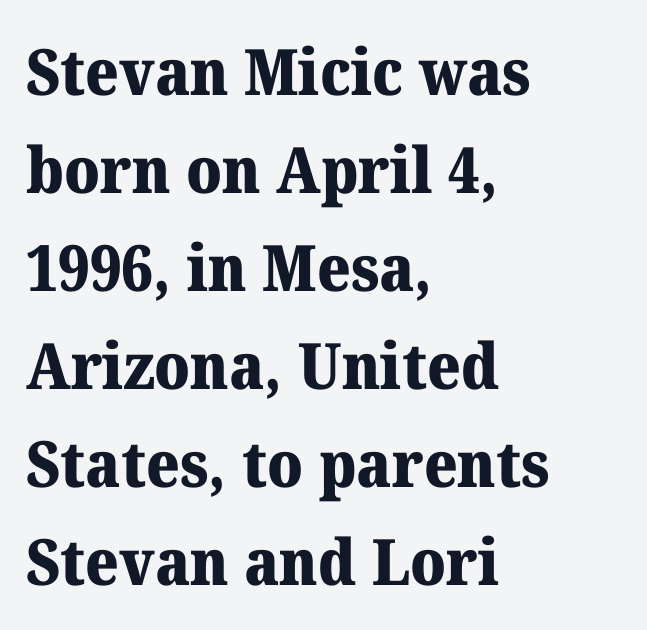
Is the type bold? Yes — the strokes are clearly thick and heavy. These lines stack with their left ends in a neat column. Glance below the letters and you will spot only blank space. Here the designer chose a conventional face with non-uniform glyph widths. Unlike italic type, these characters show no tilt at all.
